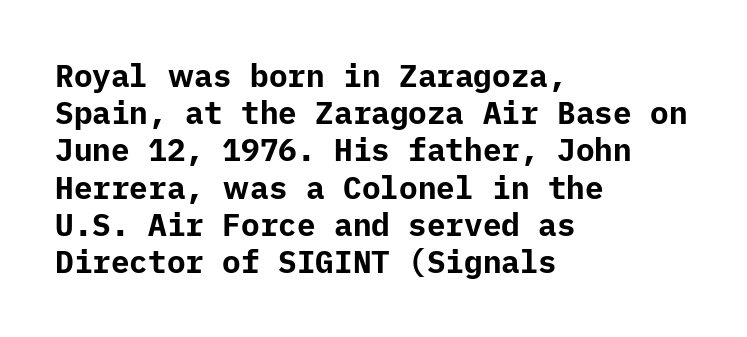
The string is rendered with underlining switched off. The strokes are fattened all the way to bold. Glyph-to-glyph distance matches everyday printed text. Look at the bottom of the vertical strokes: they stop flat, with no serifs. Style check: upright.
